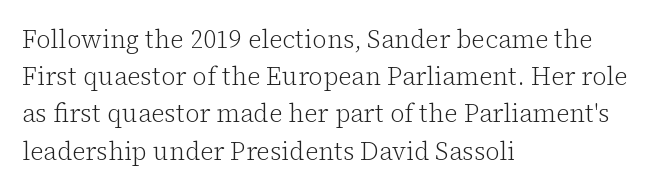
Each new line begins a customary step beneath the previous one. In CSS terms this would be text-align: left. Every character sits straight up, as roman type does. Inter-character spacing is left at the font's built-in metrics.
